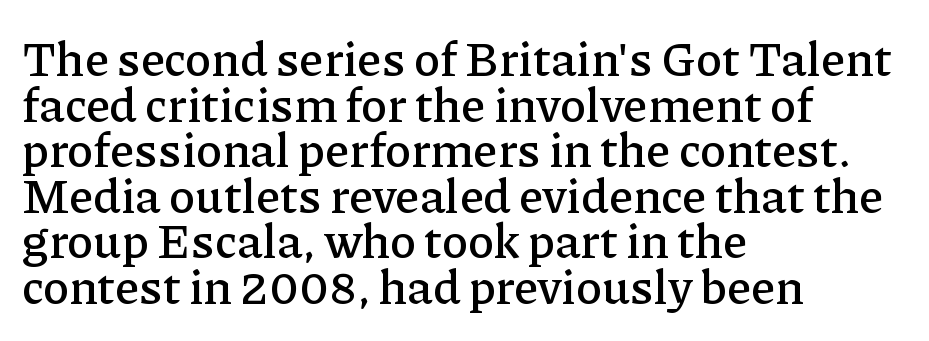
Q: Is the text italic (slanted)? A: No, it is upright.
Q: Is the typeface a serif or a sans-serif typeface? A: Serif.
Q: Is the text underlined? A: No.
Q: How is the paragraph aligned? A: Left-aligned.
Q: Is the spacing between letters normal or unusually wide? A: Normal.
Q: Is the spacing between lines tight, normal or loose? A: Tight.
Q: Width (condensed, normal, or wide)? A: Normal.
Q: Stroke contrast? A: Low.
Q: x-height? A: Medium.
Q: Monospaced? A: No.
